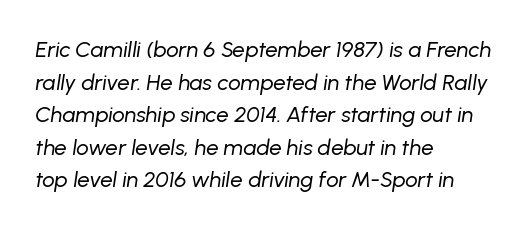
The image shows 22 px text type, italic (leaning right); set left-aligned, normal line spacing (1.48x), normal letter spacing, not underlined.
